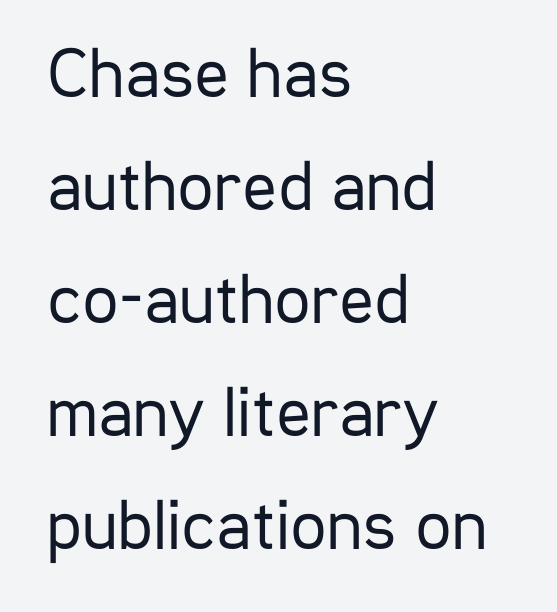
The image shows 72 px regular-weight, condensed sans-serif type, upright; set left-aligned, normal line spacing (1.57x), normal letter spacing, not underlined; low stroke contrast and a medium x-height.
